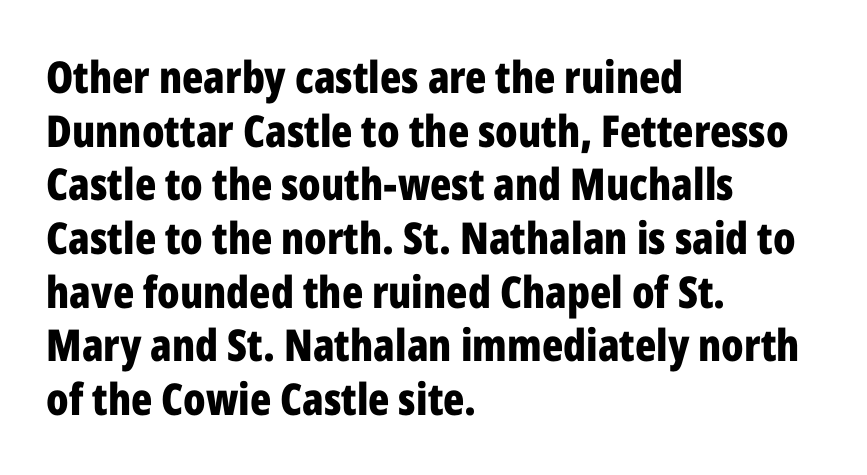
The image shows 44 px bold, condensed sans-serif type, upright; set left-aligned, line spacing 1.22x, normal letter spacing, not underlined; low stroke contrast and a medium x-height.
